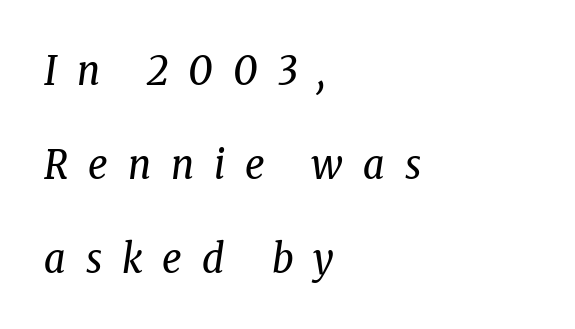
The image shows 41 px regular-weight, condensed serif type, italic (leaning right); set left-aligned, loose line spacing (2.29x), unusually wide letter spacing (+0.49 em), not underlined; low stroke contrast and a medium x-height.
